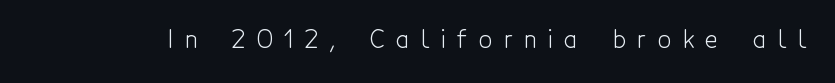
{"italic": "no", "bold": "no", "underline": "no", "letter_spacing": "wide", "letter_spacing_em": 0.48, "glyph_px": 24}
